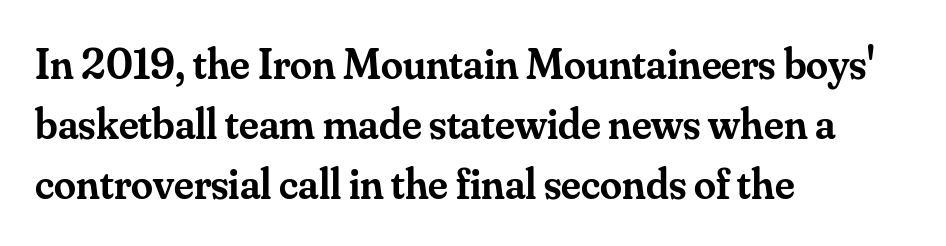
The image shows 44 px semibold serif type, upright; set left-aligned, normal line spacing (1.36x), normal letter spacing, not underlined; medium stroke contrast and a small x-height.
